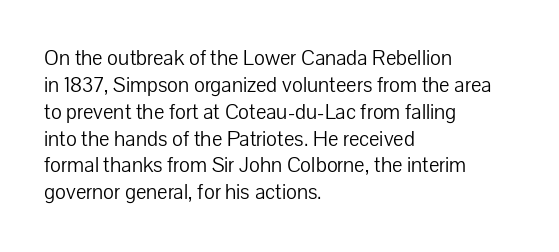
{"italic": "no", "bold": "no", "underline": "no", "align": "left", "line_spacing_ratio": 1.22, "letter_spacing": "normal", "letter_spacing_em": 0.0, "glyph_px": 22}
